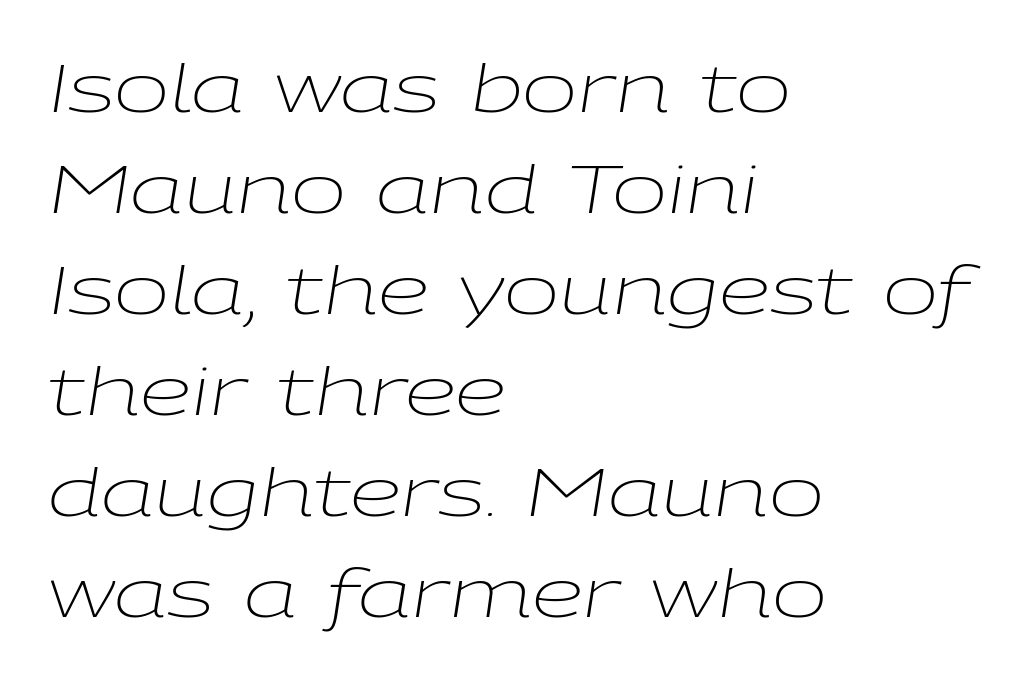
Q: Is the text bold? A: No.
Q: Is the text italic (slanted)? A: Yes, it leans right by about 9 degrees.
Q: Is the text underlined? A: No.
Q: How is the paragraph aligned? A: Left-aligned.
Q: Is the spacing between letters normal or unusually wide? A: Normal.
Q: Is the spacing between lines tight, normal or loose? A: Normal.
Q: Width (condensed, normal, or wide)? A: Wide.
Q: Stroke contrast? A: Low.
Q: x-height? A: Medium.
Q: Monospaced? A: No.
